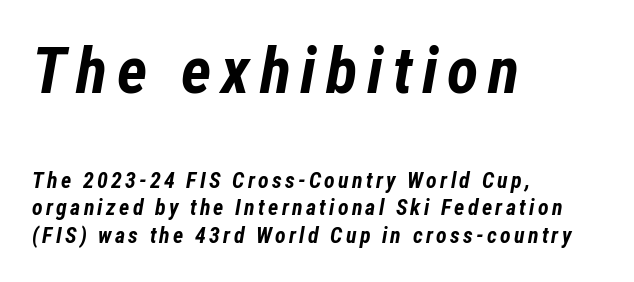
Q: Is the text bold? A: Yes.
Q: Is the text italic (slanted)? A: Yes, it leans right by about 12 degrees.
Q: Is the text underlined? A: No.
Q: How is the paragraph aligned? A: Left-aligned.
Q: Is the spacing between lines tight, normal or loose? A: Normal.
Q: Which block of text is set in a larger size, the first (top) or the second (bottom)? A: The first (top) one.
Q: Width (condensed, normal, or wide)? A: Condensed.
Q: Stroke contrast? A: Low.
Q: x-height? A: Medium.
Q: Monospaced? A: No.
